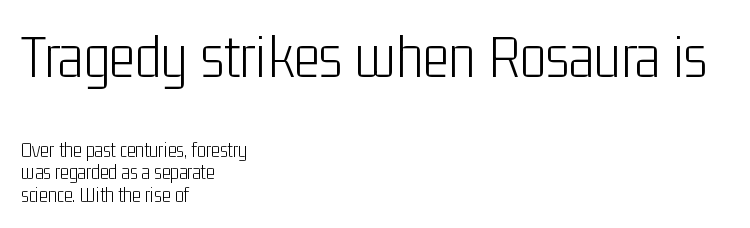
Q: Is the text bold? A: No.
Q: Is the text italic (slanted)? A: No, it is upright.
Q: Is the typeface a serif or a sans-serif typeface? A: Sans-serif.
Q: Is the text underlined? A: No.
Q: How is the paragraph aligned? A: Left-aligned.
Q: Is the spacing between letters normal or unusually wide? A: Normal.
Q: Is the spacing between lines tight, normal or loose? A: Tight.
Q: Which block of text is set in a larger size, the first (top) or the second (bottom)? A: The first (top) one.
Q: Width (condensed, normal, or wide)? A: Condensed.
Q: Stroke contrast? A: Low.
Q: x-height? A: Medium.
Q: Monospaced? A: No.
